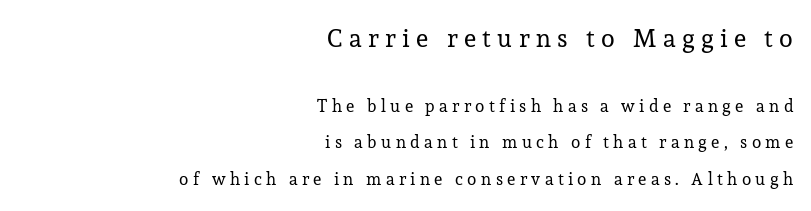
{"italic": "no", "bold": "no", "underline": "no", "align": "right", "line_spacing": "loose", "line_spacing_ratio": 2.15, "letter_spacing": "wide", "letter_spacing_em": 0.26, "larger_block": "first", "size_ratio": 1.47, "glyph_px": 25}
